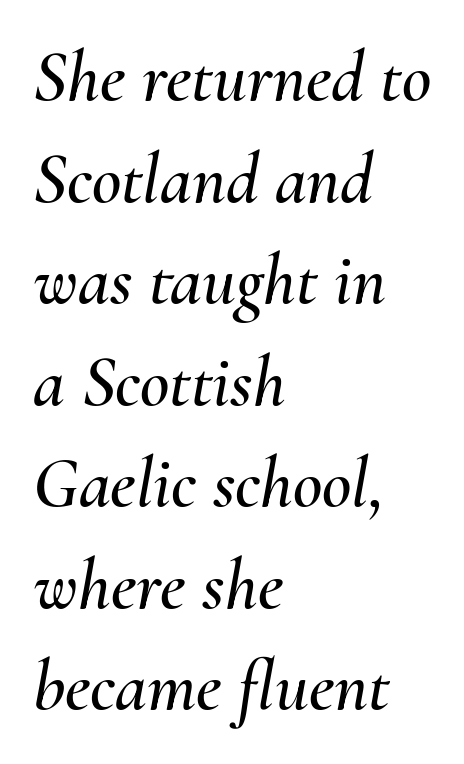
{"italic": "yes", "lean": "right", "slant_degrees": 10, "width": "normal", "stroke_contrast": "medium", "x_height": "small", "monospaced": "no", "underline": "no", "align": "left", "line_spacing": "normal", "line_spacing_ratio": 1.41, "letter_spacing": "normal", "letter_spacing_em": 0.0, "glyph_px": 72}
